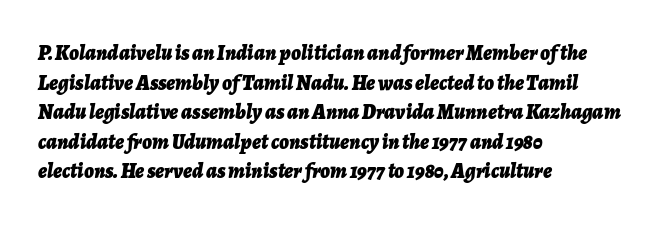
{"italic": "yes", "lean": "right", "slant_degrees": 7, "bold": "yes", "underline": "no", "align": "left", "line_spacing": "normal", "line_spacing_ratio": 1.41, "letter_spacing": "normal", "letter_spacing_em": 0.0, "glyph_px": 21}
